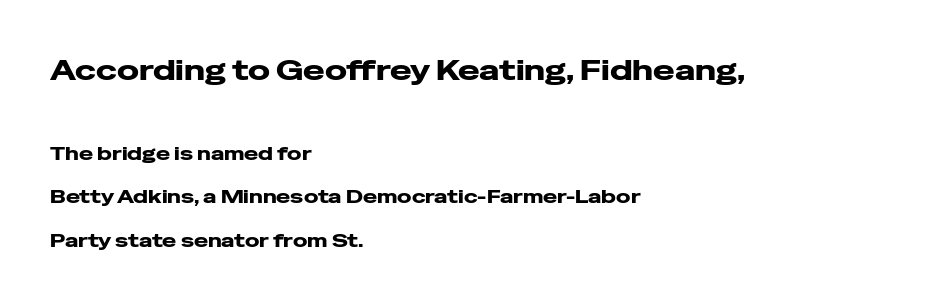
{"serif": "no", "italic": "no", "bold": "yes", "weight": "heavy", "width": "wide", "stroke_contrast": "low", "x_height": "medium", "monospaced": "no", "underline": "no", "align": "left", "line_spacing": "loose", "line_spacing_ratio": 2.29, "letter_spacing": "normal", "letter_spacing_em": 0.0, "larger_block": "first", "size_ratio": 1.53, "glyph_px": 29}
